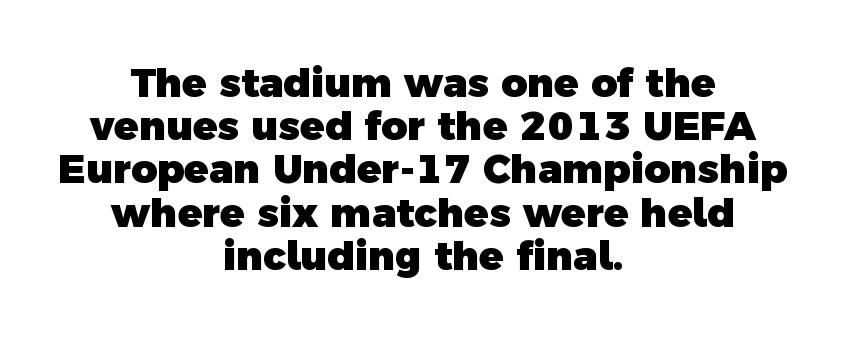
{"serif": "no", "bold": "yes", "weight": "heavy", "width": "normal", "x_height": "medium", "monospaced": "no", "underline": "no", "align": "center", "line_spacing": "tight", "line_spacing_ratio": 1.08, "letter_spacing": "normal", "letter_spacing_em": 0.0, "glyph_px": 40}
